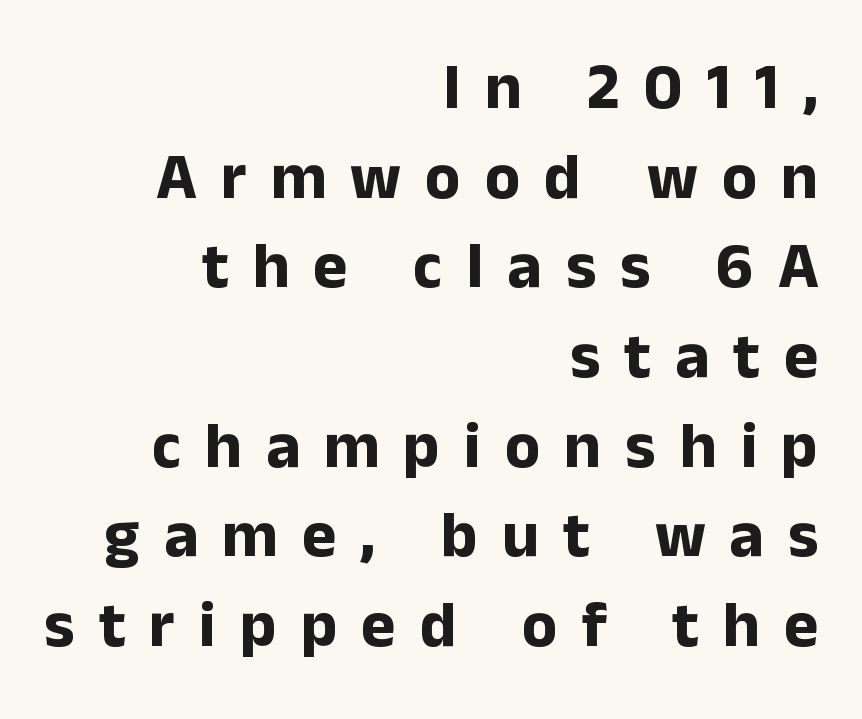
The image shows 65 px bold sans-serif type, upright; set right-aligned, normal line spacing (1.38x), unusually wide letter spacing (+0.37 em), not underlined; low stroke contrast and a medium x-height.
